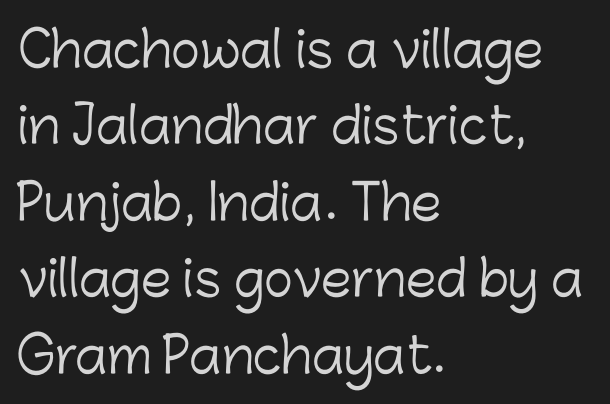
{"serif": "no", "italic": "no", "bold": "no", "weight": "light", "width": "normal", "stroke_contrast": "low", "x_height": "medium", "monospaced": "no", "underline": "no", "align": "left", "line_spacing": "normal", "line_spacing_ratio": 1.56, "letter_spacing": "normal", "letter_spacing_em": 0.0, "glyph_px": 49}
